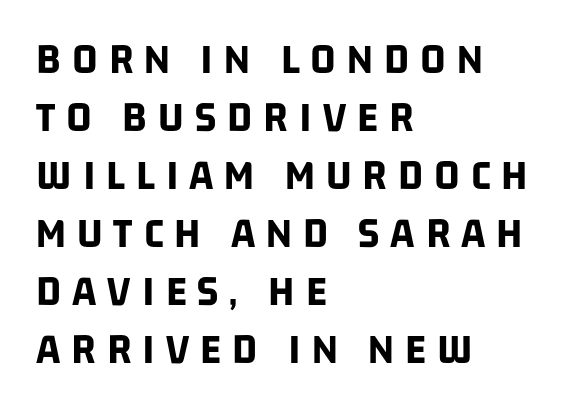
Q: Is the text bold? A: Yes.
Q: Is the typeface a serif or a sans-serif typeface? A: Sans-serif.
Q: Is the text underlined? A: No.
Q: How is the paragraph aligned? A: Left-aligned.
Q: Is the spacing between letters normal or unusually wide? A: Unusually wide.
Q: Is the spacing between lines tight, normal or loose? A: Normal.
Q: Width (condensed, normal, or wide)? A: Condensed.
Q: Stroke contrast? A: Low.
Q: x-height? A: Large.
Q: Monospaced? A: No.
